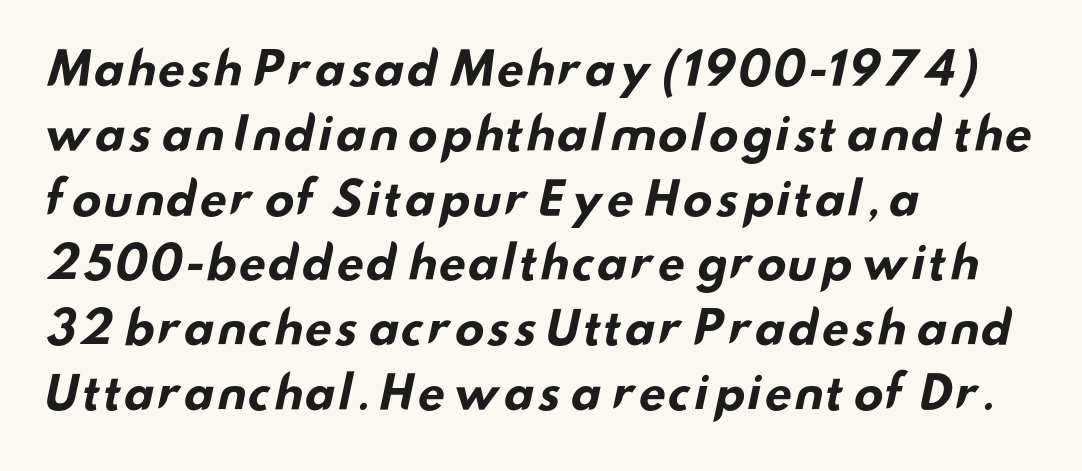
{"serif": "no", "bold": "yes", "weight": "bold", "width": "wide", "stroke_contrast": "low", "x_height": "small", "monospaced": "no", "underline": "no", "align": "left", "line_spacing": "normal", "line_spacing_ratio": 1.44, "letter_spacing": "normal", "letter_spacing_em": 0.0, "glyph_px": 45}
